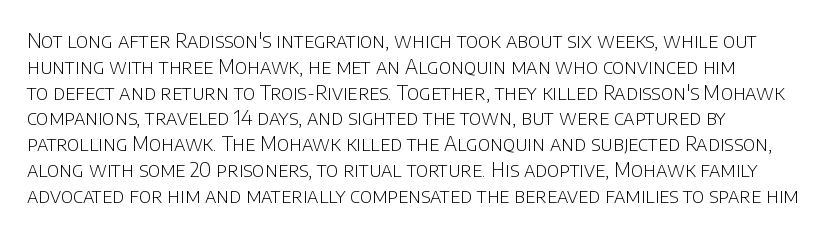
No heavy texture on the line: the type isn't bold. Normally led — the rows are evenly, conventionally spaced. Every stem runs plumb, perpendicular to the baseline. In terms of letterspacing, this is plain default setting. Decoration check: the copy has no underline.
